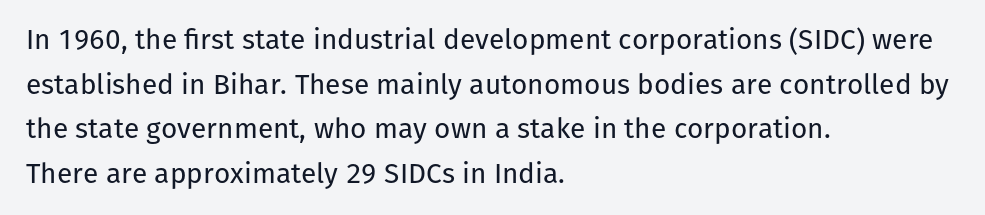
Q: Is the text bold? A: No.
Q: Is the text italic (slanted)? A: No, it is upright.
Q: Is the typeface a serif or a sans-serif typeface? A: Sans-serif.
Q: Is the text underlined? A: No.
Q: How is the paragraph aligned? A: Left-aligned.
Q: Is the spacing between letters normal or unusually wide? A: Normal.
Q: Is the spacing between lines tight, normal or loose? A: Normal.
Q: Width (condensed, normal, or wide)? A: Normal.
Q: Stroke contrast? A: Low.
Q: x-height? A: Medium.
Q: Monospaced? A: No.
